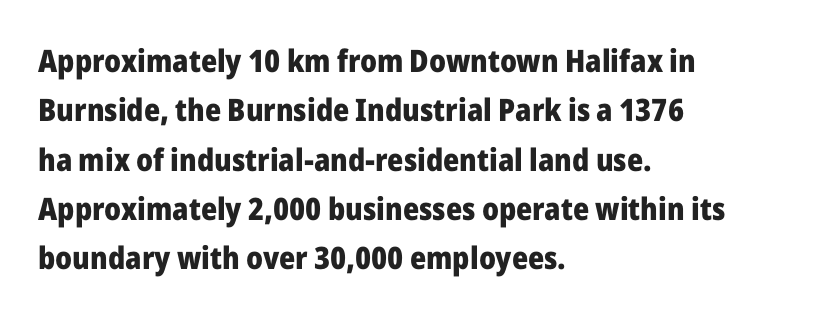
In terms of letterform style, serifs are entirely absent. Has an underline been added? It has not. Plenty of ink on the page — the face is bold. Here the designer chose a conventional face with non-uniform glyph widths. The gaps between neighbouring characters are ordinary and unremarkable.
